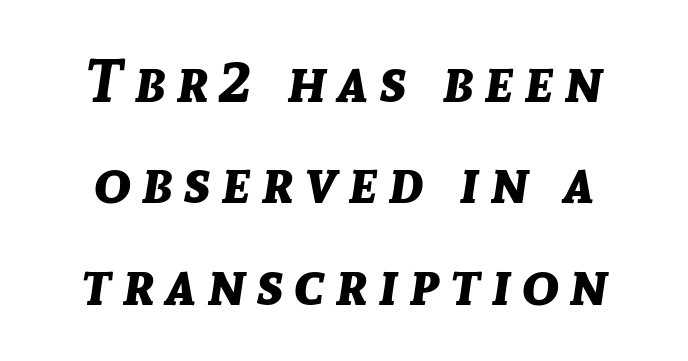
{"italic": "yes", "lean": "right", "slant_degrees": 8, "bold": "yes", "weight": "bold", "width": "normal", "stroke_contrast": "low", "x_height": "medium", "monospaced": "no", "underline": "no", "align": "center", "line_spacing": "normal", "line_spacing_ratio": 1.66, "glyph_px": 61}
